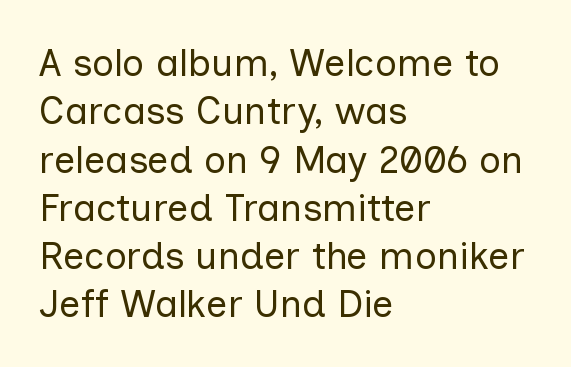
The lines in this sample share a left origin and differ only in where they stop. Counters stay open thanks to moderate or lighter strokes. Examine the stroke ends and you'll find no serifs. Caption: standard tracking, unaltered. The space beneath each line is pristine and unruled.
